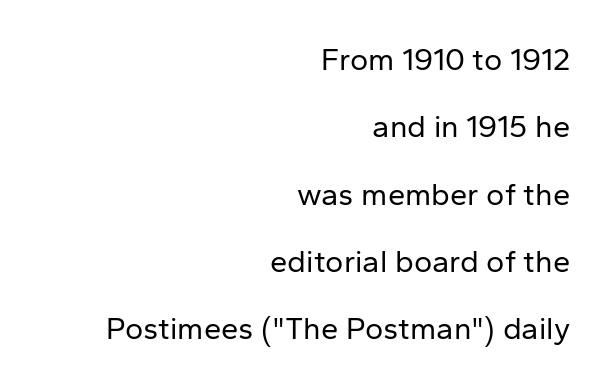
The line-height multiplier appears high, well above default. Words appear dense and cohesive because spacing is normal. Here the designer chose a conventional face with non-uniform glyph widths. The words here are not underlined. Does the copy run flush right? Yes — the right margin is perfectly even.
